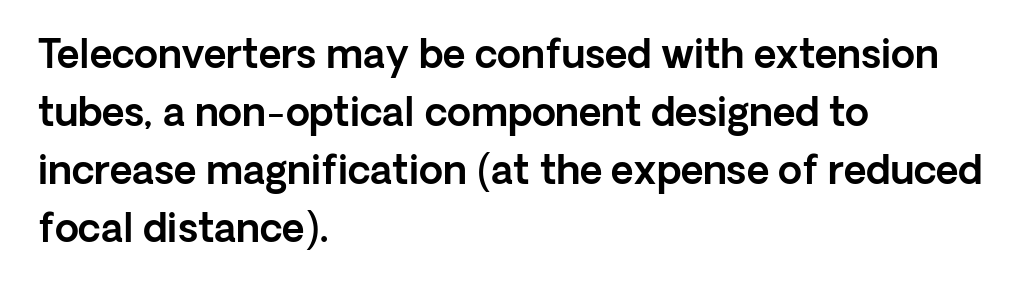
Q: Is the text italic (slanted)? A: No, it is upright.
Q: Is the typeface a serif or a sans-serif typeface? A: Sans-serif.
Q: Is the text underlined? A: No.
Q: How is the paragraph aligned? A: Left-aligned.
Q: Is the spacing between letters normal or unusually wide? A: Normal.
Q: Is the spacing between lines tight, normal or loose? A: Normal.
Q: Width (condensed, normal, or wide)? A: Normal.
Q: x-height? A: Medium.
Q: Monospaced? A: No.
